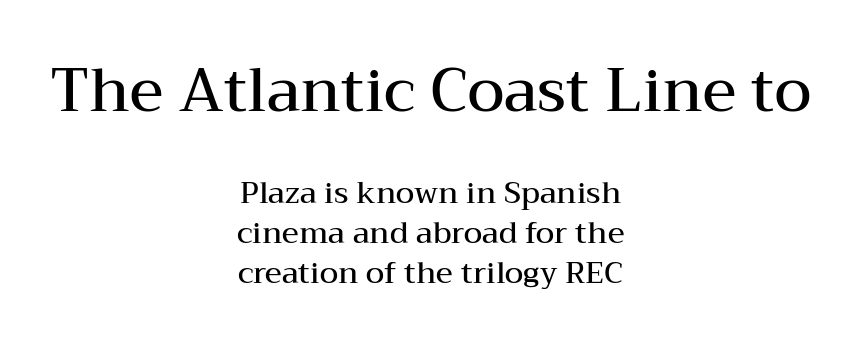
The image shows 60 px semibold, wide serif type, upright; set centered, normal line spacing (1.33x), normal letter spacing, not underlined; the first (top) block is 2.0x larger; medium stroke contrast and a medium x-height.
